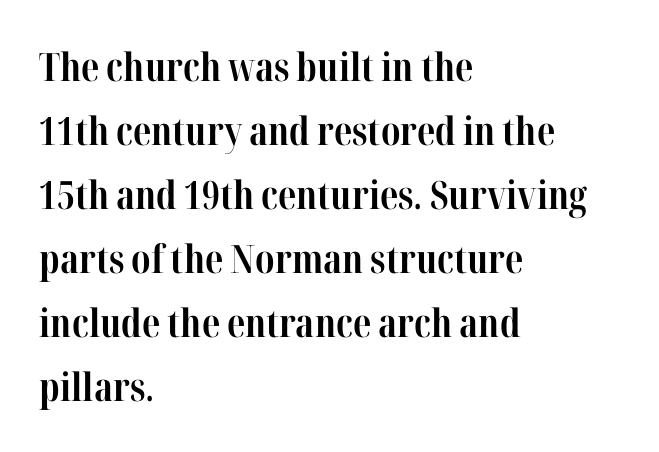
The image shows 39 px bold, condensed serif type, upright; set left-aligned, normal line spacing (1.64x), normal letter spacing, not underlined; high stroke contrast and a medium x-height.
